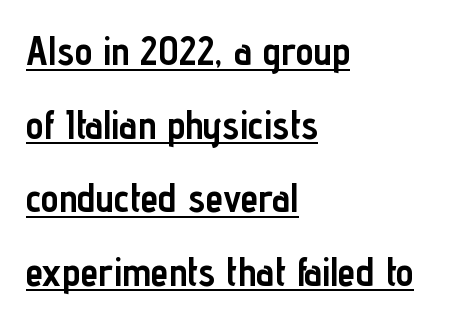
The image shows 40 px semibold, condensed sans-serif type, upright; set left-aligned, line spacing 1.84x, normal letter spacing, underlined; low stroke contrast and a medium x-height.
